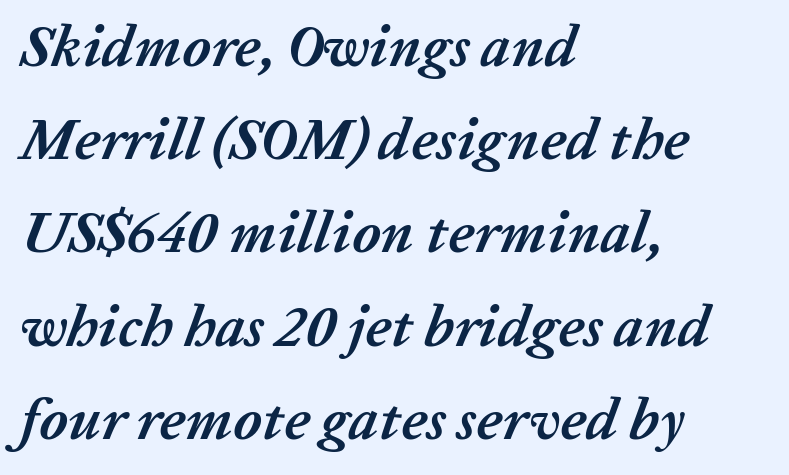
Q: Is the text bold? A: Yes.
Q: Is the text italic (slanted)? A: Yes, it leans right by about 20 degrees.
Q: Is the text underlined? A: No.
Q: How is the paragraph aligned? A: Left-aligned.
Q: Is the spacing between letters normal or unusually wide? A: Normal.
Q: Is the spacing between lines tight, normal or loose? A: Normal.
Q: Width (condensed, normal, or wide)? A: Normal.
Q: Stroke contrast? A: Low.
Q: x-height? A: Medium.
Q: Monospaced? A: No.
